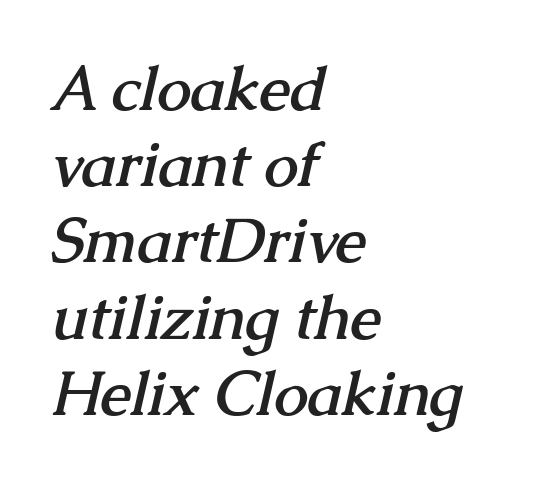
The image shows 61 px semibold serif type; set left-aligned, normal line spacing (1.25x), normal letter spacing, not underlined; medium stroke contrast and a medium x-height.
